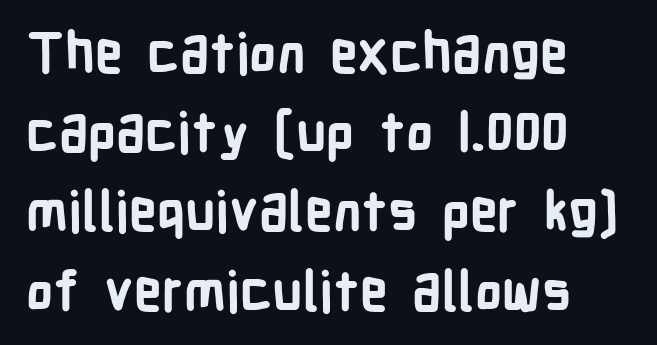
{"serif": "no", "italic": "no", "bold": "yes", "weight": "bold", "width": "condensed", "stroke_contrast": "low", "x_height": "medium", "monospaced": "no", "underline": "no", "align": "left", "line_spacing": "normal", "line_spacing_ratio": 1.44, "letter_spacing": "normal", "letter_spacing_em": 0.0, "glyph_px": 55}
